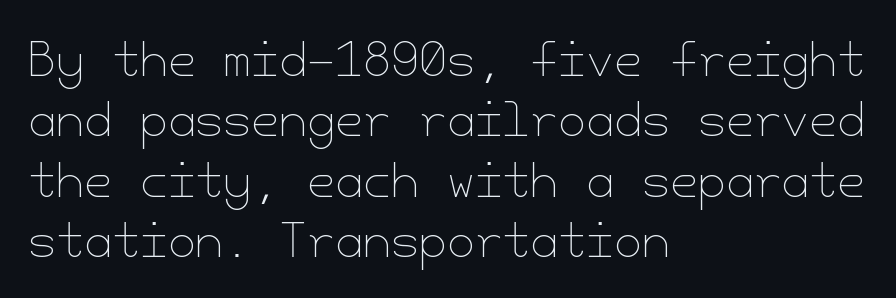
Check under the words: just untouched page. Is there any slant? The stems are plumb. Weight class: somewhere from thin through regular. The face used here is rendered with its standard letterfit.
